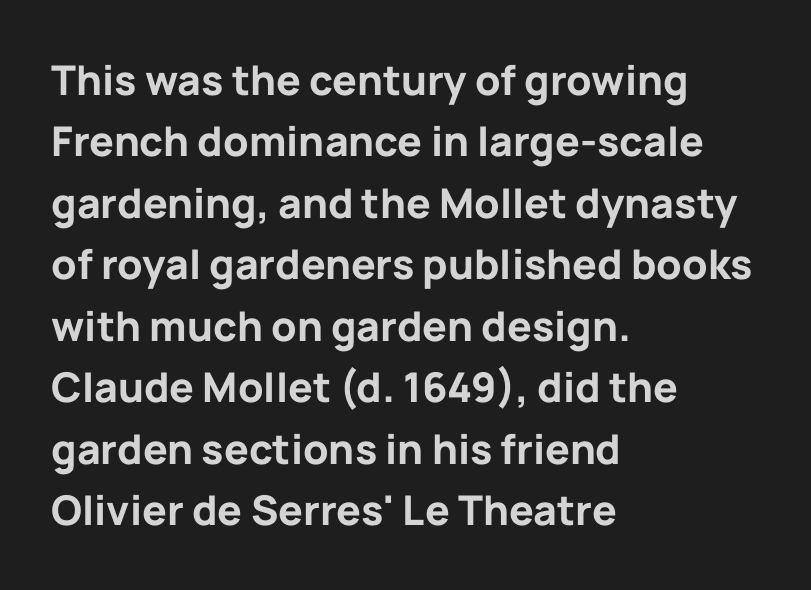
{"serif": "no", "italic": "no", "bold": "yes", "weight": "bold", "width": "normal", "stroke_contrast": "low", "x_height": "medium", "monospaced": "no", "underline": "no", "align": "left", "line_spacing": "normal", "line_spacing_ratio": 1.5, "letter_spacing": "normal", "letter_spacing_em": 0.0, "glyph_px": 41}
